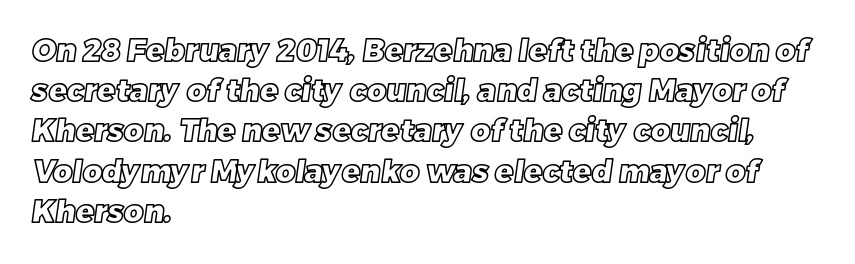
{"width": "normal", "x_height": "large", "monospaced": "no", "underline": "no", "align": "left", "line_spacing": "normal", "line_spacing_ratio": 1.34, "letter_spacing": "normal", "letter_spacing_em": 0.0, "glyph_px": 30}
